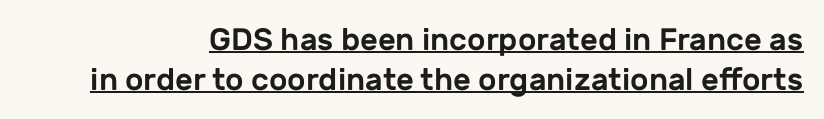
The image shows 31 px sans-serif type, upright; set normal line spacing (1.28x), normal letter spacing, underlined; low stroke contrast and a medium x-height.
